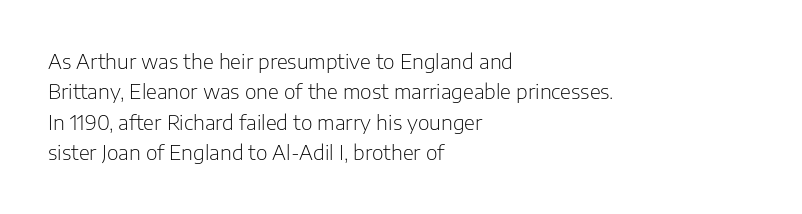
Q: Is the text bold? A: No.
Q: Is the text italic (slanted)? A: No, it is upright.
Q: Is the text underlined? A: No.
Q: How is the paragraph aligned? A: Left-aligned.
Q: Is the spacing between letters normal or unusually wide? A: Normal.
Q: Is the spacing between lines tight, normal or loose? A: Normal.
